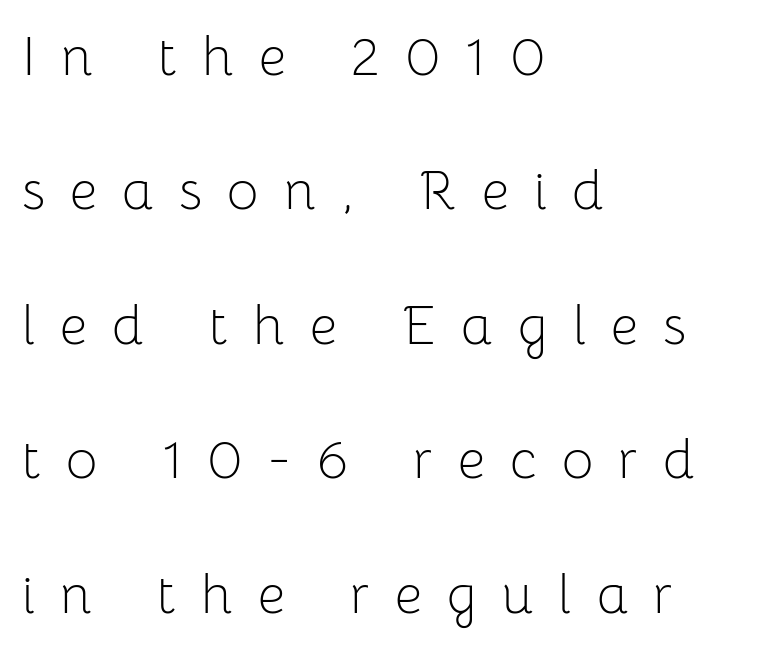
{"serif": "no", "italic": "no", "bold": "no", "weight": "light", "width": "normal", "stroke_contrast": "low", "x_height": "medium", "monospaced": "no", "underline": "no", "align": "left", "line_spacing": "loose", "line_spacing_ratio": 2.49, "letter_spacing": "wide", "letter_spacing_em": 0.47, "glyph_px": 54}
